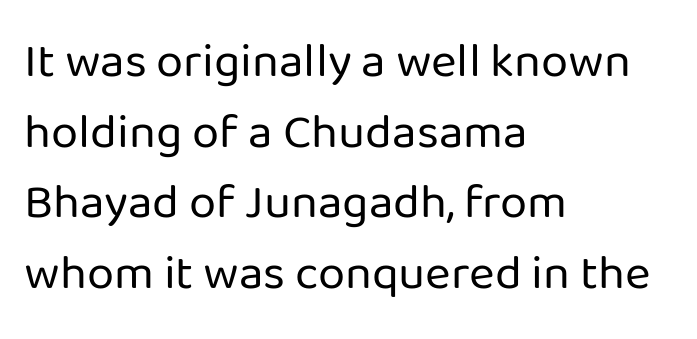
Q: Is the text bold? A: No.
Q: Is the text italic (slanted)? A: No, it is upright.
Q: Is the typeface a serif or a sans-serif typeface? A: Sans-serif.
Q: Is the text underlined? A: No.
Q: How is the paragraph aligned? A: Left-aligned.
Q: Is the spacing between letters normal or unusually wide? A: Normal.
Q: Is the spacing between lines tight, normal or loose? A: Normal.
Q: Width (condensed, normal, or wide)? A: Normal.
Q: Stroke contrast? A: Low.
Q: x-height? A: Medium.
Q: Monospaced? A: No.
